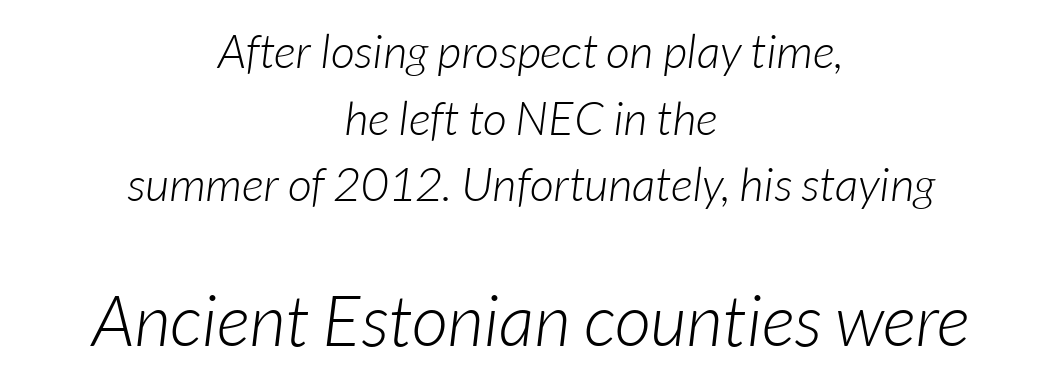
In this sample the second text group is rendered at the bigger scale. A typesetter would call this proportional, since set widths differ per character. Successive baselines arrive at the customary interval. Beneath every word, the page is bare.
